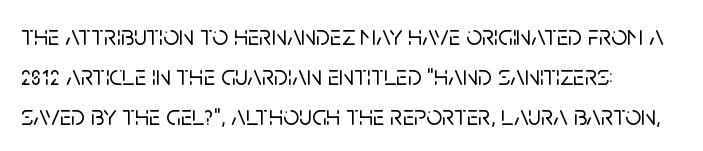
Q: Is the text italic (slanted)? A: No, it is upright.
Q: Is the typeface a serif or a sans-serif typeface? A: Sans-serif.
Q: Is the text underlined? A: No.
Q: How is the paragraph aligned? A: Left-aligned.
Q: Is the spacing between letters normal or unusually wide? A: Normal.
Q: Is the spacing between lines tight, normal or loose? A: Normal.
Q: Width (condensed, normal, or wide)? A: Normal.
Q: Stroke contrast? A: Low.
Q: x-height? A: Large.
Q: Monospaced? A: No.
